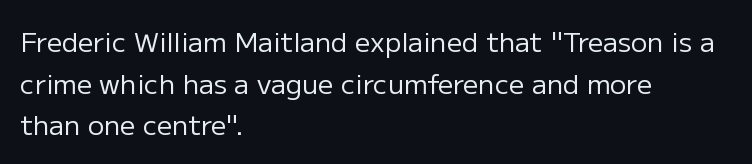
Q: Is the text bold? A: No.
Q: Is the text italic (slanted)? A: No, it is upright.
Q: Is the text underlined? A: No.
Q: How is the paragraph aligned? A: Left-aligned.
Q: Is the spacing between letters normal or unusually wide? A: Normal.
Q: Is the spacing between lines tight, normal or loose? A: Normal.
